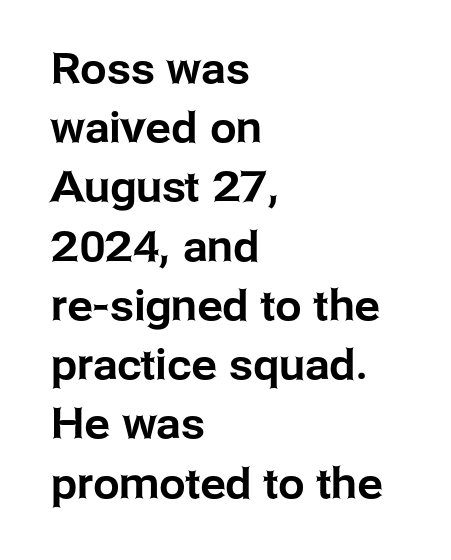
Leading: standard. Each word holds together tightly as a unit, with standard inter-letter gaps. These lines are rendered in a variable-pitch font. Tall strokes in this sample are plumb rather than angled.
